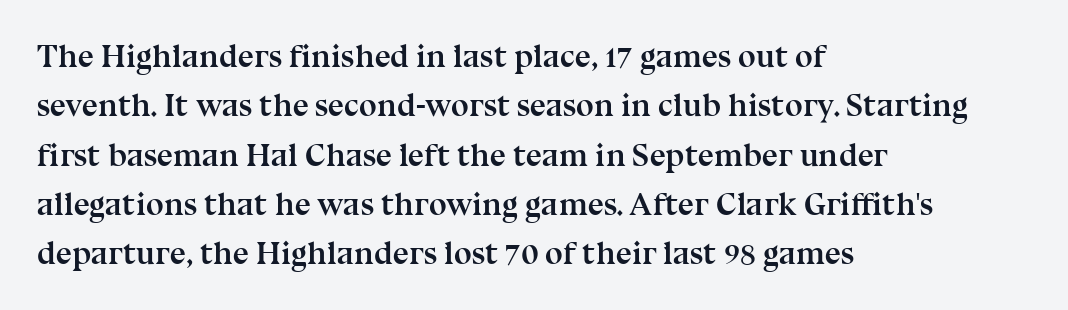
{"serif": "yes", "italic": "no", "bold": "yes", "weight": "semibold", "width": "normal", "stroke_contrast": "medium", "x_height": "medium", "monospaced": "no", "underline": "no", "align": "left", "line_spacing": "normal", "line_spacing_ratio": 1.54, "letter_spacing": "normal", "letter_spacing_em": 0.0, "glyph_px": 32}
